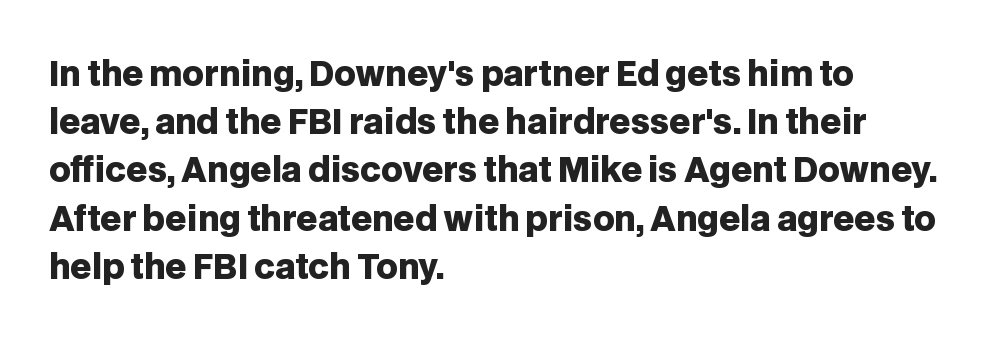
Regarding serifs, this sample does without them. In terms of leading, this rendering sits right in the middle. This is heavy type, rendered in bold. The string is rendered with underlining switched off. Spacing verdict: proportional, widths tailored to each character. What stands out about the letter spacing? Nothing — it is the standard amount.
